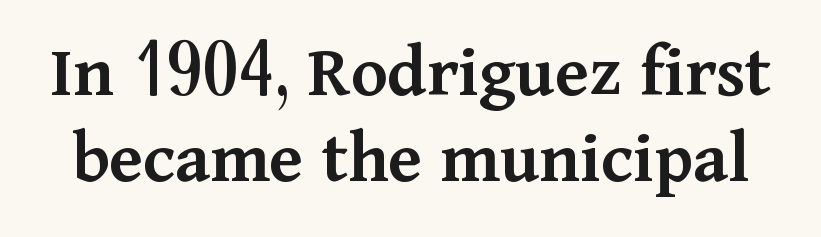
{"serif": "yes", "italic": "no", "bold": "semi", "weight": "semibold", "width": "normal", "stroke_contrast": "medium", "x_height": "medium", "monospaced": "no", "underline": "no", "line_spacing": "tight", "line_spacing_ratio": 1.13, "letter_spacing": "normal", "letter_spacing_em": 0.0, "glyph_px": 76}
